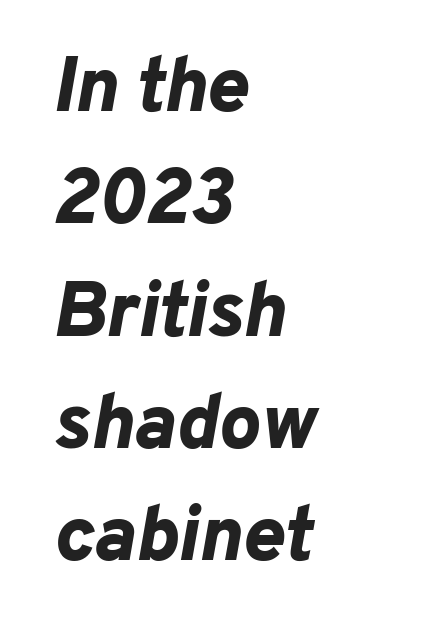
Q: Is the text bold? A: Yes.
Q: Is the text italic (slanted)? A: Yes, it leans right by about 10 degrees.
Q: Is the text underlined? A: No.
Q: How is the paragraph aligned? A: Left-aligned.
Q: Is the spacing between letters normal or unusually wide? A: Normal.
Q: Is the spacing between lines tight, normal or loose? A: Normal.
Q: Width (condensed, normal, or wide)? A: Normal.
Q: Stroke contrast? A: Low.
Q: x-height? A: Medium.
Q: Monospaced? A: No.
